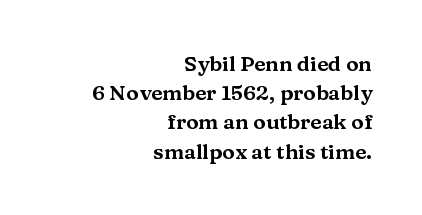
{"italic": "no", "underline": "no", "align": "right", "line_spacing": "normal", "line_spacing_ratio": 1.39, "letter_spacing": "normal", "letter_spacing_em": 0.0, "glyph_px": 21}
